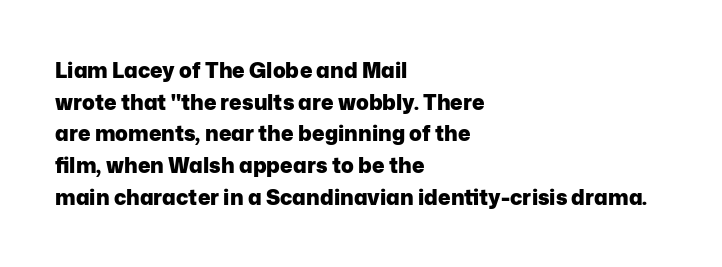
This is roman type, the default non-slanted kind. Observe the ordinary spacing: letters are neighbours, not strangers. The space between consecutive lines is moderate. Leftover space on each line is placed entirely after the last word. The string is rendered with underlining switched off. What weight is shown? A full bold with thick strokes.
